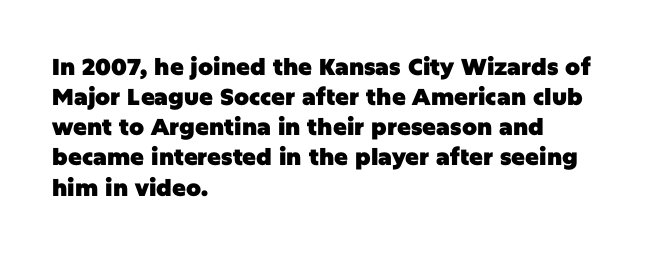
Does extra space separate the letters? No, they use regular spacing. The passage is arranged the way most books set body copy — flush left. Successive baselines arrive at the customary interval. Posture: upright roman. Is the type bold? Yes — the strokes are clearly thick and heavy.
